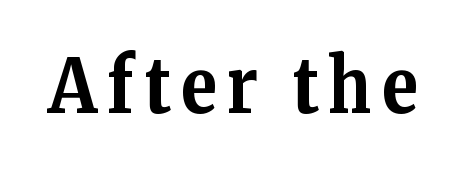
Words float on clear page, feet unadorned. Yep, those are serifs on the letters. The sample has been set heavy, in full bold. Looks like regular typesetting: each glyph gets only the width it needs.
